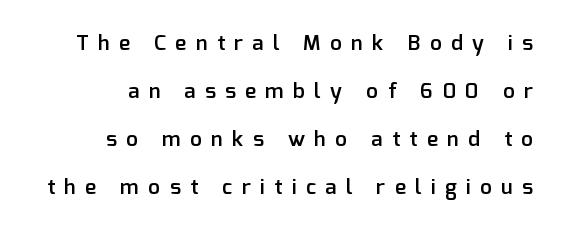
The lines in this sample share a right terminus and differ only in where they begin. Leading is clearly above the norm, producing a sparse column. Compared with typical body copy, the letter spacing here is much looser. These lines were composed using upright roman letters.
